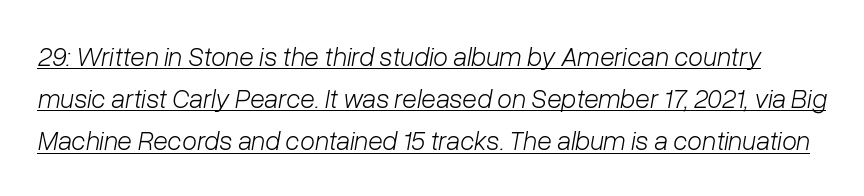
{"italic": "yes", "lean": "right", "slant_degrees": 10, "bold": "no", "underline": "yes", "line_spacing": "normal", "line_spacing_ratio": 1.56, "letter_spacing": "normal", "letter_spacing_em": 0.0, "glyph_px": 27}
